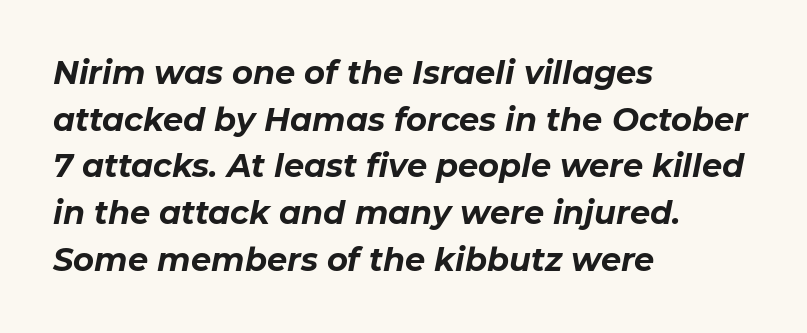
The image shows 32 px bold type, italic (leaning right); set left-aligned, normal line spacing (1.46x), normal letter spacing, not underlined; low stroke contrast and a medium x-height.
